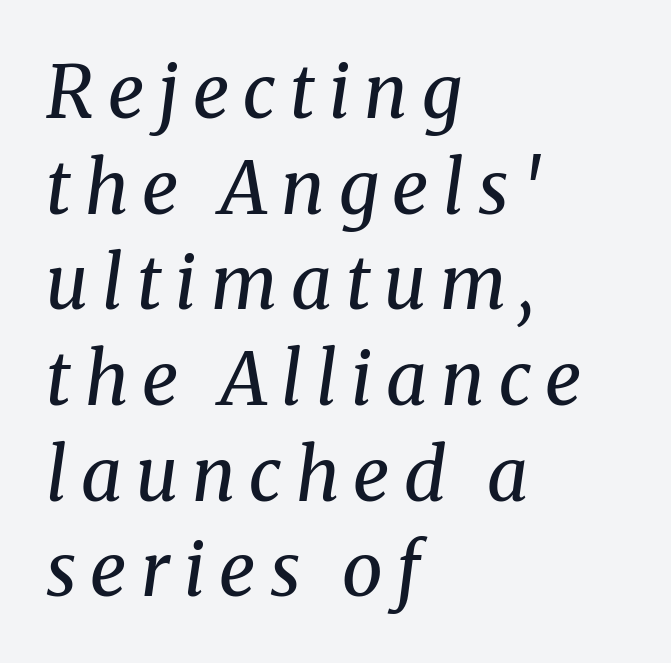
Q: Is the text bold? A: No.
Q: Is the text italic (slanted)? A: Yes, it leans right by about 8 degrees.
Q: Is the typeface a serif or a sans-serif typeface? A: Serif.
Q: Is the text underlined? A: No.
Q: How is the paragraph aligned? A: Left-aligned.
Q: Is the spacing between lines tight, normal or loose? A: Normal.
Q: Width (condensed, normal, or wide)? A: Normal.
Q: Stroke contrast? A: Medium.
Q: x-height? A: Medium.
Q: Monospaced? A: No.
